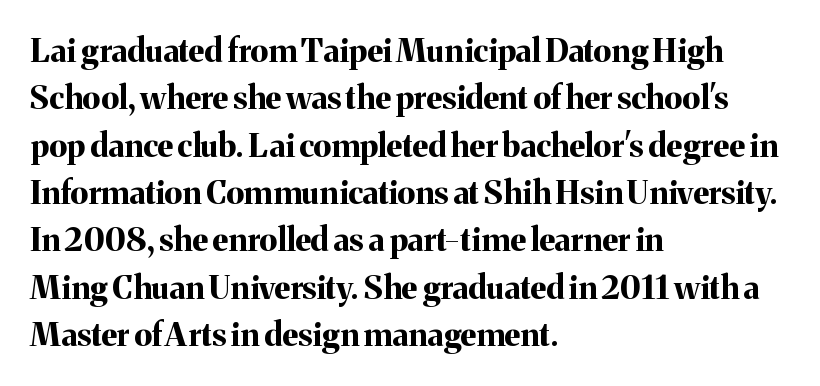
{"serif": "yes", "italic": "no", "bold": "yes", "weight": "bold", "width": "normal", "stroke_contrast": "medium", "x_height": "medium", "monospaced": "no", "underline": "no", "align": "left", "line_spacing": "normal", "line_spacing_ratio": 1.48, "letter_spacing": "normal", "letter_spacing_em": 0.0, "glyph_px": 32}
